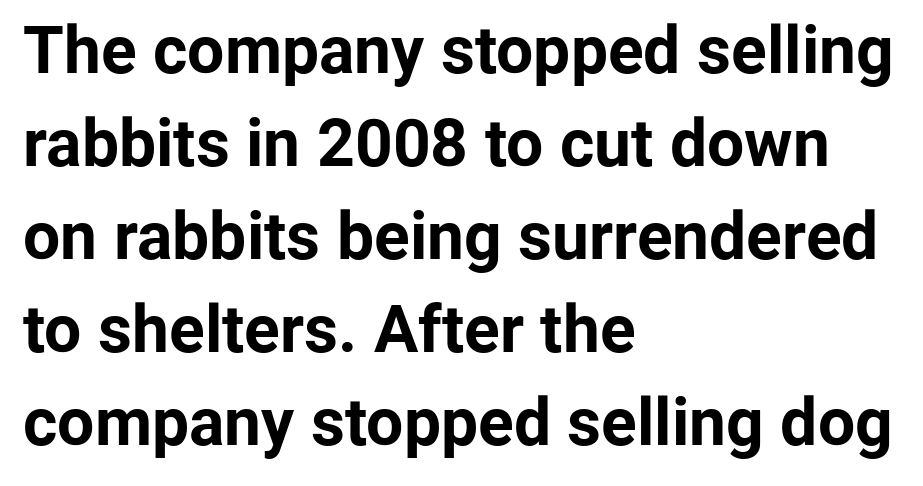
The image shows 66 px bold sans-serif type, upright; set left-aligned, normal line spacing (1.41x), normal letter spacing, not underlined; low stroke contrast and a medium x-height.
